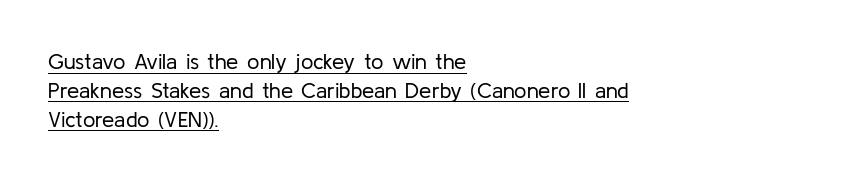
Q: Is the text bold? A: No.
Q: Is the text italic (slanted)? A: No, it is upright.
Q: Is the text underlined? A: Yes.
Q: How is the paragraph aligned? A: Left-aligned.
Q: Is the spacing between letters normal or unusually wide? A: Normal.
Q: Is the spacing between lines tight, normal or loose? A: Normal.
